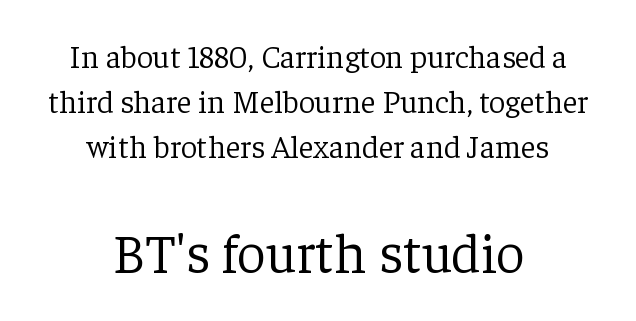
Q: Is the text bold? A: No.
Q: Is the text italic (slanted)? A: No, it is upright.
Q: Is the typeface a serif or a sans-serif typeface? A: Serif.
Q: Is the text underlined? A: No.
Q: How is the paragraph aligned? A: Centered.
Q: Is the spacing between letters normal or unusually wide? A: Normal.
Q: Is the spacing between lines tight, normal or loose? A: Normal.
Q: Which block of text is set in a larger size, the first (top) or the second (bottom)? A: The second (bottom) one.
Q: Width (condensed, normal, or wide)? A: Normal.
Q: Stroke contrast? A: Low.
Q: x-height? A: Medium.
Q: Monospaced? A: No.
